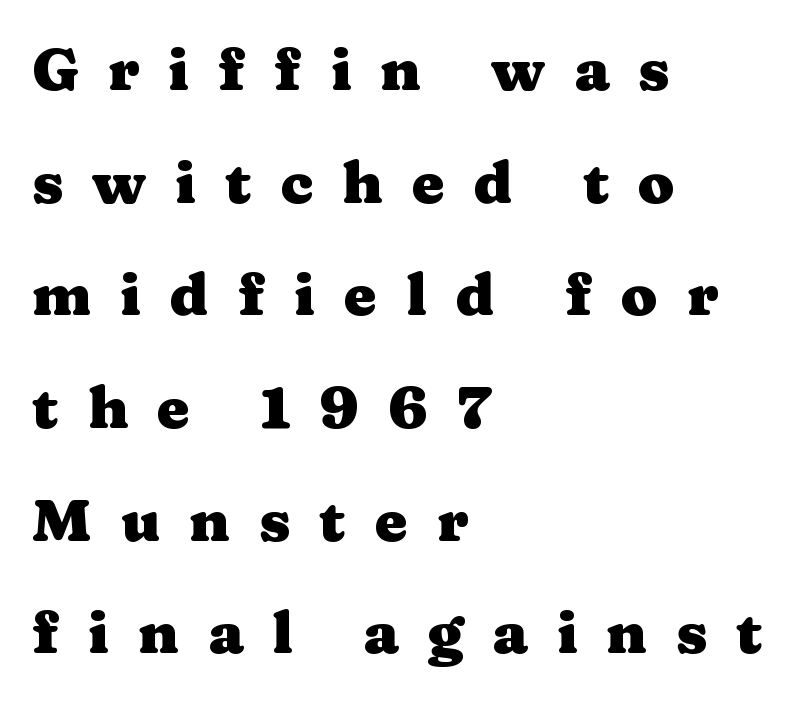
The image shows 59 px heavy, wide serif type, upright; set left-aligned, loose line spacing (1.91x), unusually wide letter spacing (+0.49 em), not underlined; medium stroke contrast and a medium x-height.
